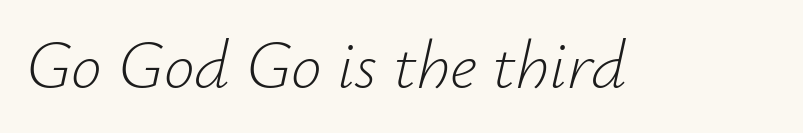
{"italic": "yes", "lean": "right", "slant_degrees": 12, "bold": "no", "weight": "light", "width": "normal", "stroke_contrast": "low", "x_height": "small", "monospaced": "no", "underline": "no", "letter_spacing": "normal", "letter_spacing_em": 0.0, "glyph_px": 69}
